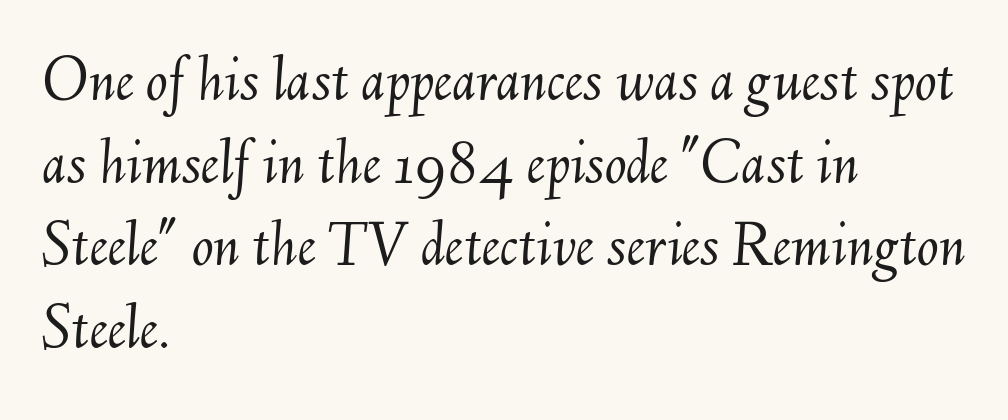
The image shows 65 px light type, italic (leaning right); set left-aligned, normal line spacing (1.27x), normal letter spacing, not underlined; medium stroke contrast and a small x-height.
